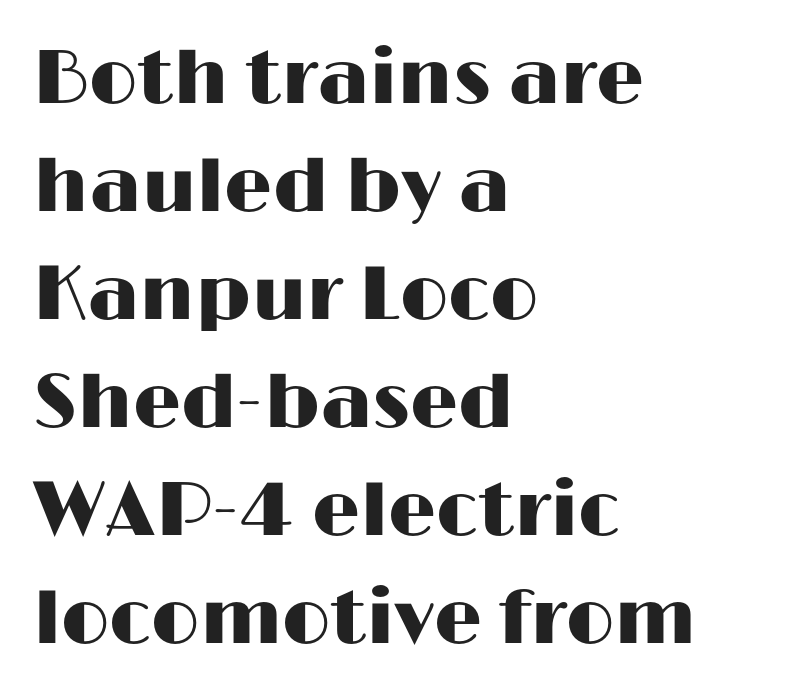
Each row of text sits above clean, open space. There is no visible air inserted between adjacent glyphs. Regarding serifs, this sample does without them. The lines are quadded left.
